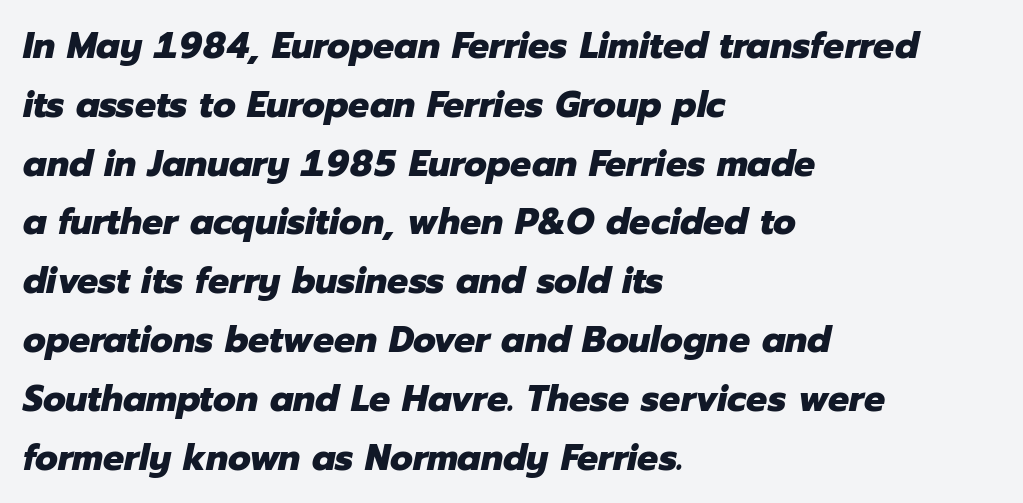
Q: Is the text bold? A: Yes.
Q: Is the text italic (slanted)? A: Yes, it leans right by about 12 degrees.
Q: Is the text underlined? A: No.
Q: How is the paragraph aligned? A: Left-aligned.
Q: Is the spacing between letters normal or unusually wide? A: Normal.
Q: Is the spacing between lines tight, normal or loose? A: Normal.
Q: Width (condensed, normal, or wide)? A: Normal.
Q: Stroke contrast? A: Low.
Q: x-height? A: Medium.
Q: Monospaced? A: No.
